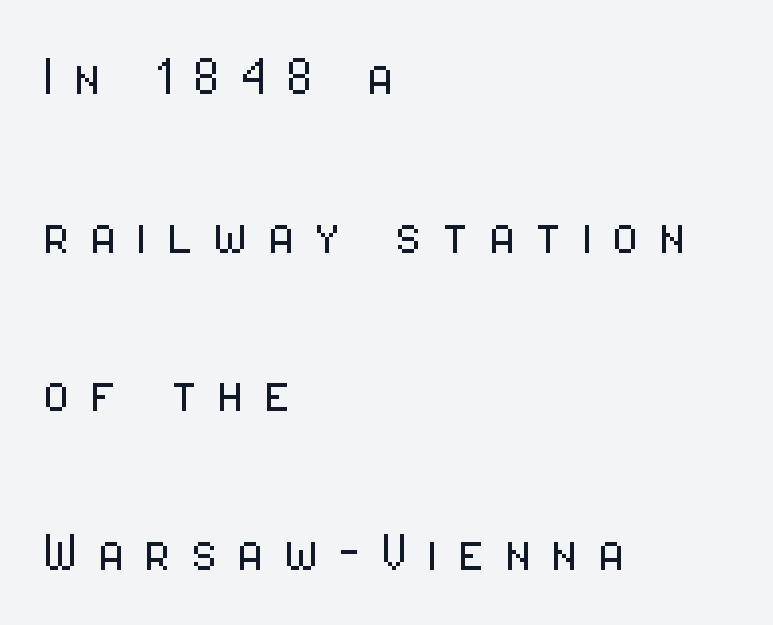
{"serif": "no", "italic": "no", "bold": "no", "weight": "light", "width": "condensed", "stroke_contrast": "low", "x_height": "medium", "monospaced": "no", "underline": "no", "align": "left", "line_spacing": "loose", "line_spacing_ratio": 2.48, "letter_spacing": "wide", "letter_spacing_em": 0.29, "glyph_px": 64}
